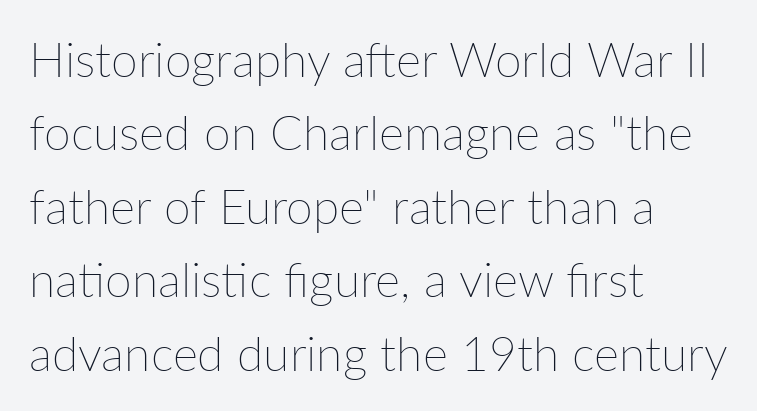
The image shows 48 px thin type, upright; set left-aligned, normal line spacing (1.53x), normal letter spacing, not underlined; low stroke contrast and a medium x-height.
